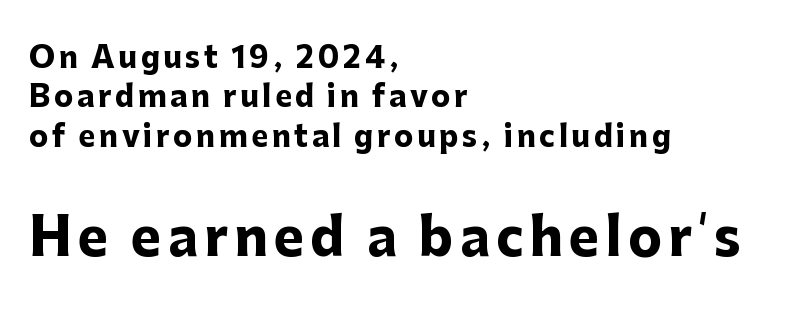
Q: Is the text bold? A: Yes.
Q: Is the text italic (slanted)? A: No, it is upright.
Q: Is the typeface a serif or a sans-serif typeface? A: Sans-serif.
Q: Is the text underlined? A: No.
Q: How is the paragraph aligned? A: Left-aligned.
Q: Is the spacing between lines tight, normal or loose? A: Normal.
Q: Which block of text is set in a larger size, the first (top) or the second (bottom)? A: The second (bottom) one.
Q: Width (condensed, normal, or wide)? A: Normal.
Q: Stroke contrast? A: Low.
Q: x-height? A: Medium.
Q: Monospaced? A: No.
